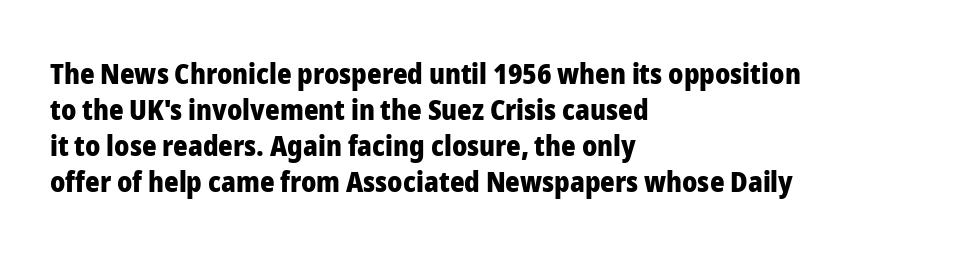
Layout note: lines flush left. Every stem runs plumb, perpendicular to the baseline. The passage shown is typeset with a sans-serif family. Each letter keeps its own natural width here, so spacing adapts to shape.
